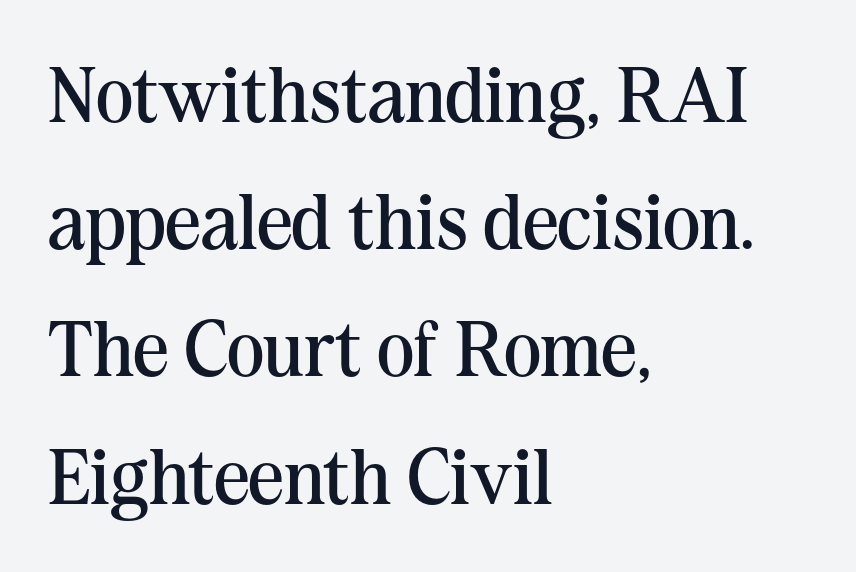
Evenly set lines give the paragraph a standard silhouette. Do the letters lean? They stand straight. Visually the block forms a straight wall on the left and a jagged coastline on the right. Caption: standard tracking, unaltered.
